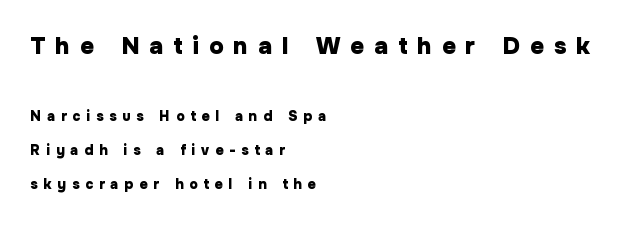
The image shows 24 px bold type, upright; set left-aligned, loose line spacing (2.42x), unusually wide letter spacing (+0.42 em), not underlined; the first (top) block is 1.71x larger.
